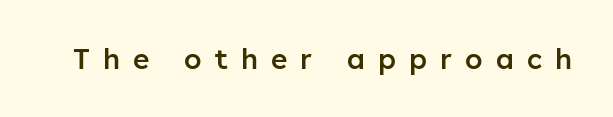
The glyphs in this specimen are sans serif. Does the lettering tilt? It doesn't — this is upright. These lines have a slow, spaced-out rhythm from letter to letter. A bit beefed up — I'd call it semibold rather than bold.
